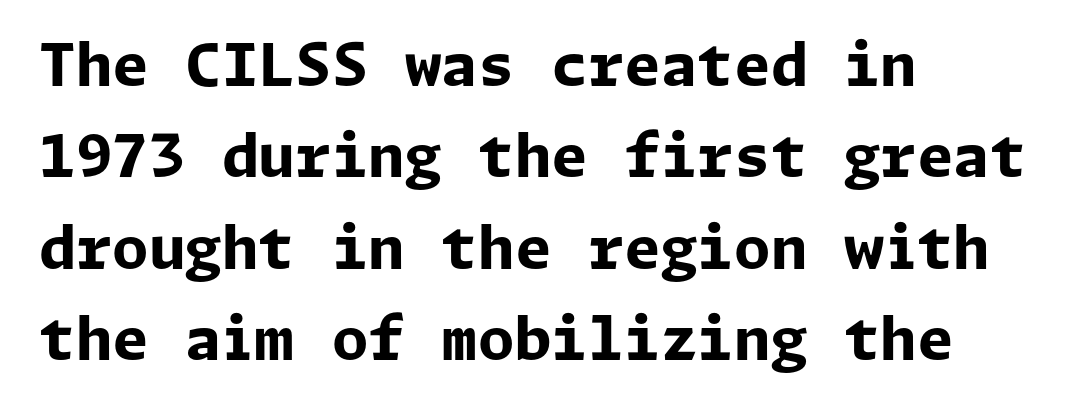
Q: Is the text bold? A: Yes.
Q: Is the text italic (slanted)? A: No, it is upright.
Q: Is the typeface a serif or a sans-serif typeface? A: Sans-serif.
Q: Is the text underlined? A: No.
Q: How is the paragraph aligned? A: Left-aligned.
Q: Is the spacing between letters normal or unusually wide? A: Normal.
Q: Is the spacing between lines tight, normal or loose? A: Normal.
Q: Width (condensed, normal, or wide)? A: Normal.
Q: Stroke contrast? A: Low.
Q: x-height? A: Medium.
